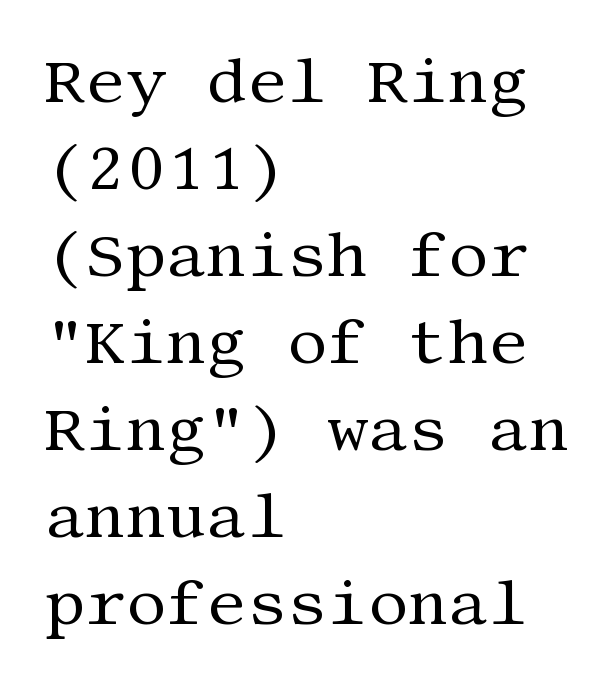
Each letter's strokes conclude with small projecting serifs. You could call the tracking neutral — neither tight nor loose. This sample is left-justified, so line endings fall wherever the words run out. Do the letters lean? They stand straight. Honestly, the row spacing looks completely unremarkable.
